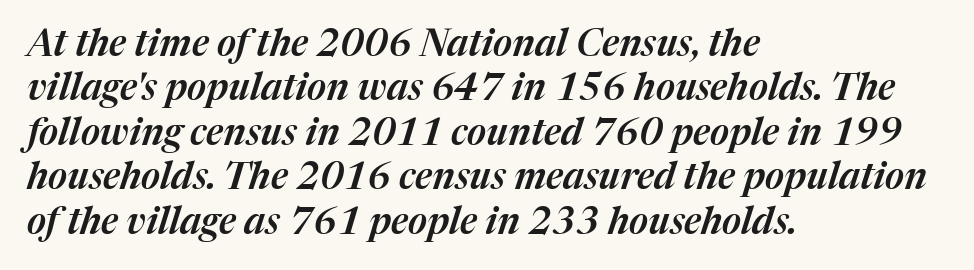
It's the slanting kind of type. The line texture is even and compact thanks to regular tracking. Short and long lines alike share a common starting point at left. Letters rest on an invisible, unmarked baseline. The rendering uses natural spacing where letterforms have individual widths.
